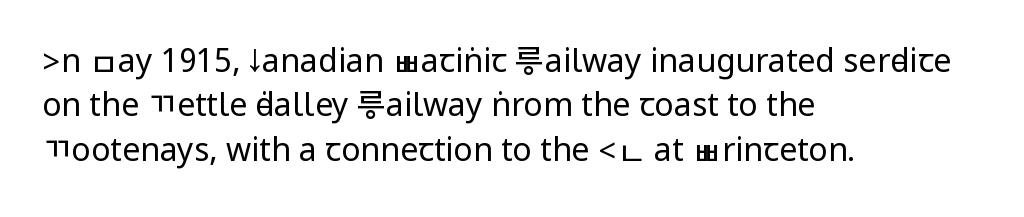
{"serif": "no", "italic": "no", "bold": "no", "weight": "regular", "width": "condensed", "stroke_contrast": "low", "underline": "no", "align": "left", "line_spacing": "normal", "line_spacing_ratio": 1.39, "letter_spacing": "normal", "letter_spacing_em": 0.0, "glyph_px": 32}
